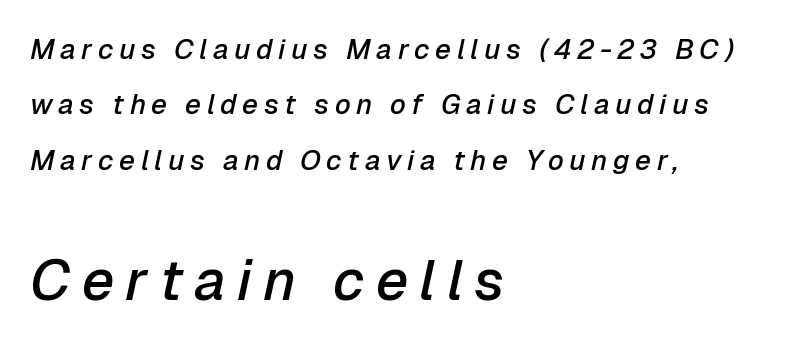
Each letter keeps its own natural width here, so spacing adapts to shape. The sample has been set in demibold, a notch under bold. The passage shown leans; its letterforms are oblique. Character size in the trailing block exceeds that of the leading block.
